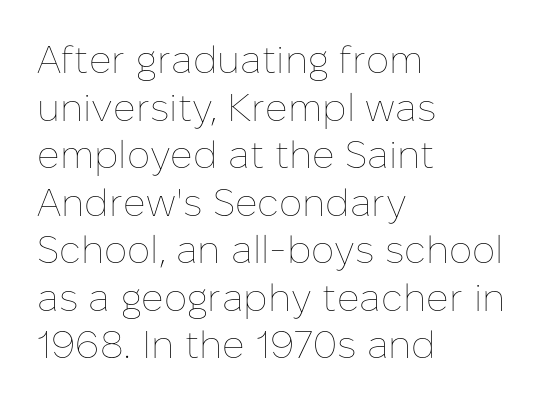
{"italic": "no", "bold": "no", "weight": "thin", "width": "normal", "stroke_contrast": "low", "x_height": "medium", "monospaced": "no", "underline": "no", "align": "left", "line_spacing_ratio": 1.22, "letter_spacing": "normal", "letter_spacing_em": 0.0, "glyph_px": 39}
